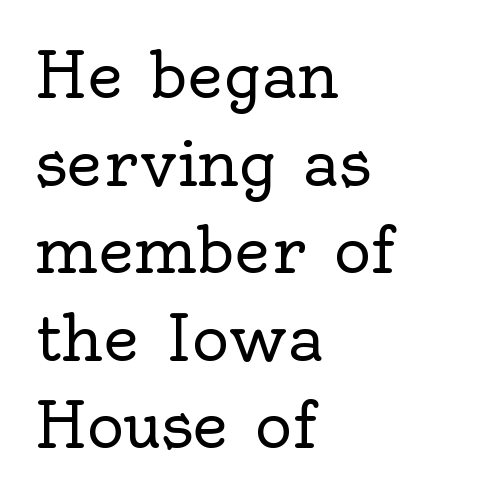
No letter is thick-stroked: the sample isn't bold. The face used here is proportionally spaced, like ordinary book or web type. Are there feet on the stems? There are — it's a serif. These lines were composed using upright roman letters.
